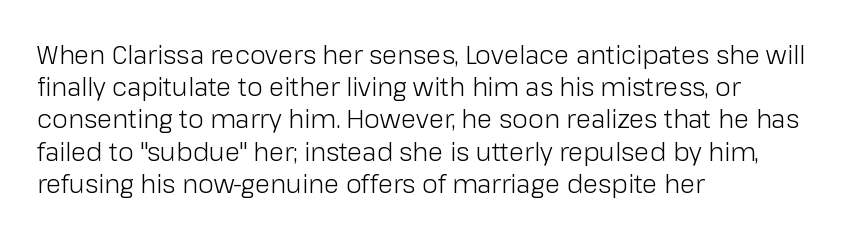
Q: Is the text bold? A: No.
Q: Is the text italic (slanted)? A: No, it is upright.
Q: Is the text underlined? A: No.
Q: How is the paragraph aligned? A: Left-aligned.
Q: Is the spacing between letters normal or unusually wide? A: Normal.
Q: Is the spacing between lines tight, normal or loose? A: Normal.
